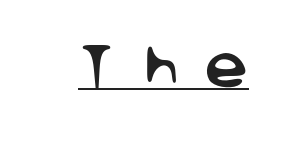
Upright lettering throughout. Spacing verdict: proportional, widths tailored to each character. The glyphs are accompanied by a horizontal stroke just below them. The letters are spread apart with noticeably loose tracking. Observe the absence of serifs on each vertical stroke in this sample.
